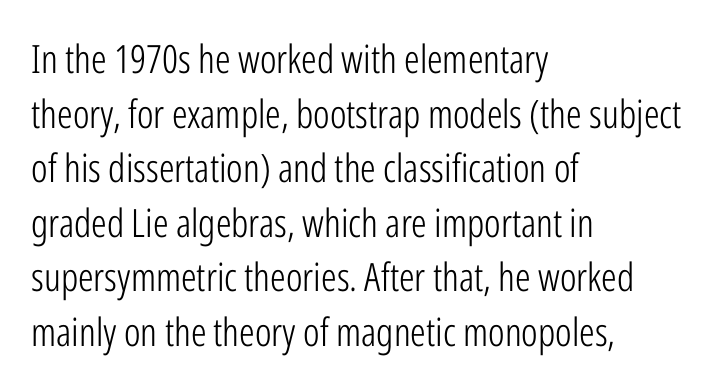
The image shows 39 px light, condensed sans-serif type, upright; set left-aligned, normal line spacing (1.4x), normal letter spacing, not underlined; low stroke contrast and a medium x-height.
